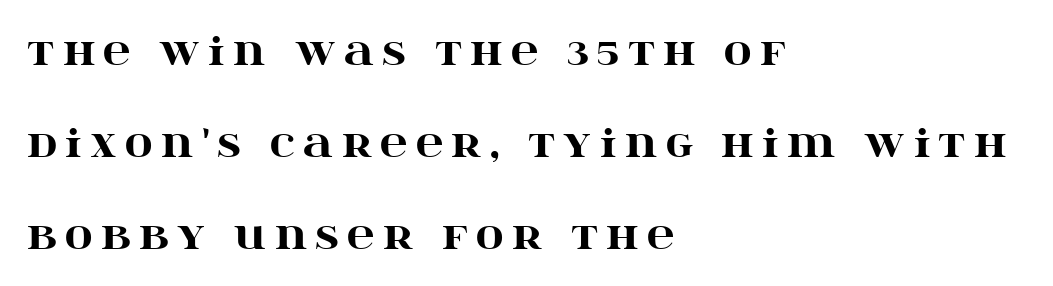
Q: Is the text bold? A: Yes.
Q: Is the text italic (slanted)? A: No, it is upright.
Q: Is the typeface a serif or a sans-serif typeface? A: Serif.
Q: Is the text underlined? A: No.
Q: How is the paragraph aligned? A: Left-aligned.
Q: Is the spacing between letters normal or unusually wide? A: Unusually wide.
Q: Is the spacing between lines tight, normal or loose? A: Loose.
Q: Width (condensed, normal, or wide)? A: Wide.
Q: Stroke contrast? A: High.
Q: x-height? A: Large.
Q: Monospaced? A: No.
